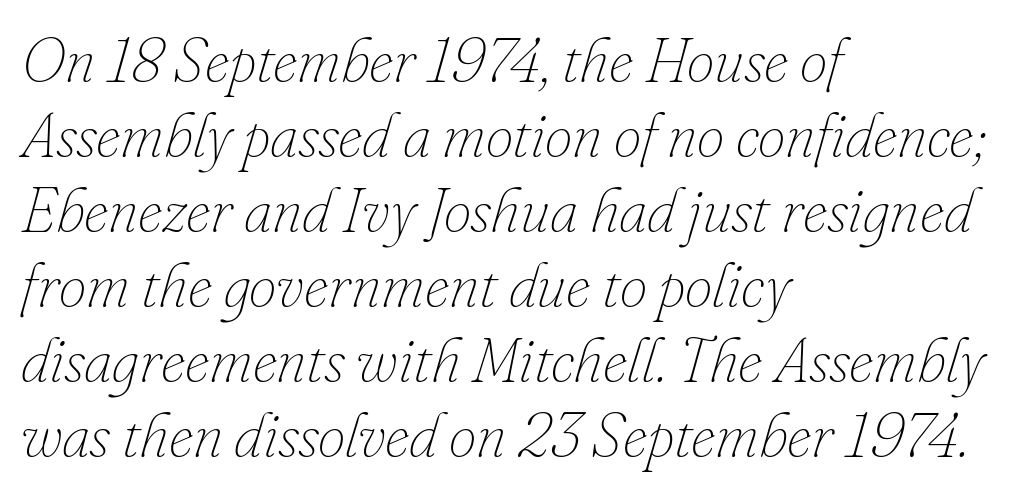
Look at the tracking — it's just the regular setting, nothing added. The words here are not underlined. Is this a fixed-width face? No — the glyphs have proportional, varying widths. Slanted lettering throughout. The font sits on the lighter half of the weight spectrum, regular included.
